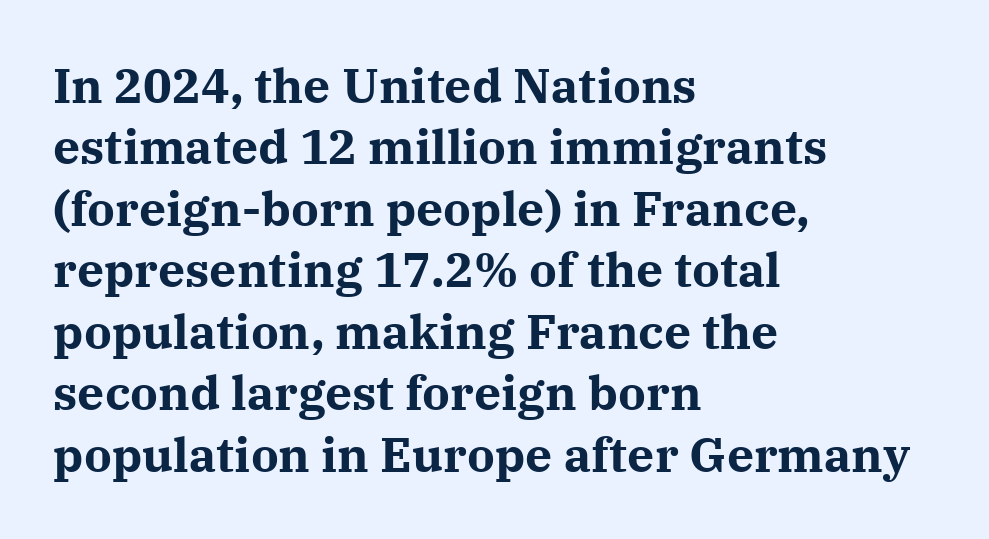
{"serif": "yes", "italic": "no", "bold": "yes", "weight": "bold", "width": "normal", "stroke_contrast": "medium", "x_height": "medium", "monospaced": "no", "underline": "no", "align": "left", "line_spacing": "normal", "line_spacing_ratio": 1.28, "letter_spacing": "normal", "letter_spacing_em": 0.0, "glyph_px": 48}
